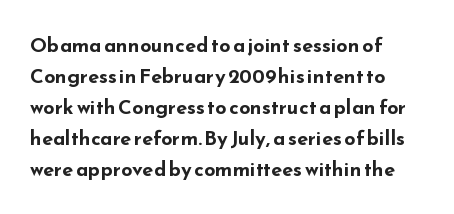
The image shows 20 px bold type, upright; set left-aligned, normal line spacing (1.55x), normal letter spacing, not underlined.
